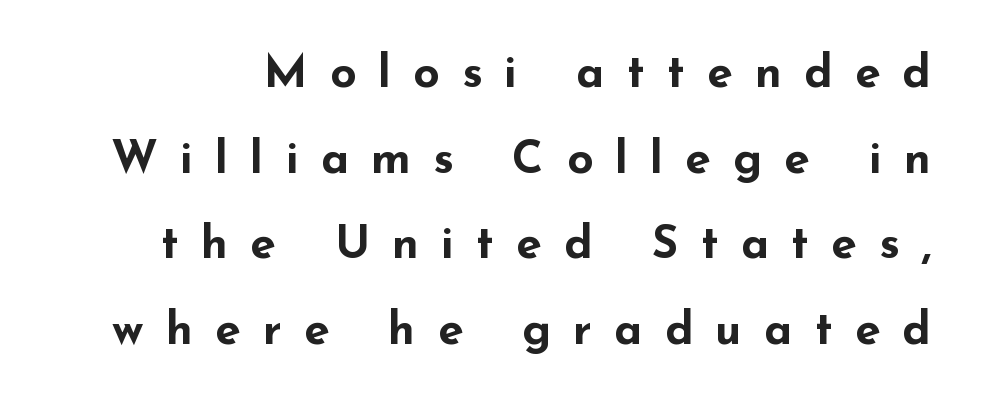
The image shows 46 px bold, wide sans-serif type, upright; set line spacing 1.86x, unusually wide letter spacing (+0.48 em), not underlined; low stroke contrast and a small x-height.
